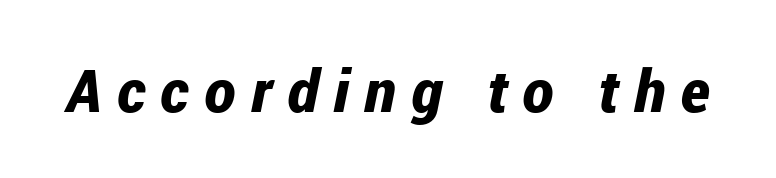
Q: Is the text bold? A: Yes.
Q: Is the text italic (slanted)? A: Yes, it leans right by about 12 degrees.
Q: Is the text underlined? A: No.
Q: Is the spacing between letters normal or unusually wide? A: Unusually wide.
Q: Width (condensed, normal, or wide)? A: Condensed.
Q: Stroke contrast? A: Low.
Q: x-height? A: Medium.
Q: Monospaced? A: No.
